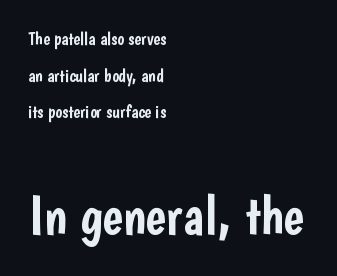
The image shows 55 px condensed sans-serif type, upright; set left-aligned, loose line spacing (2.03x), normal letter spacing, not underlined; the second (bottom) block is 3.06x larger; low stroke contrast and a medium x-height.
